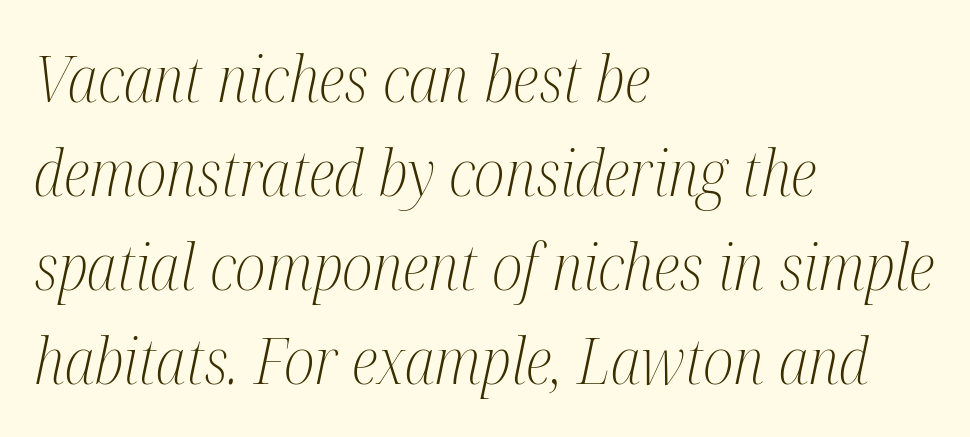
The image shows 63 px light, condensed serif type, italic (leaning right); set left-aligned, normal line spacing (1.49x), normal letter spacing, not underlined; medium stroke contrast and a medium x-height.
